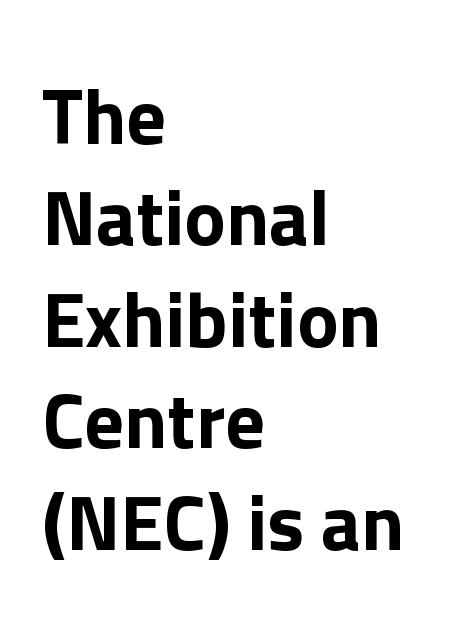
{"serif": "no", "italic": "no", "width": "normal", "stroke_contrast": "low", "x_height": "medium", "monospaced": "no", "underline": "no", "align": "left", "line_spacing": "normal", "line_spacing_ratio": 1.3, "letter_spacing": "normal", "letter_spacing_em": 0.0, "glyph_px": 78}
